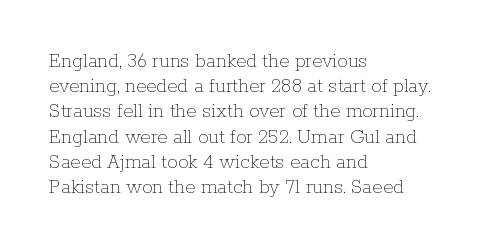
The image shows 21 px text type, upright; set left-aligned, line spacing 1.2x, normal letter spacing, not underlined.
